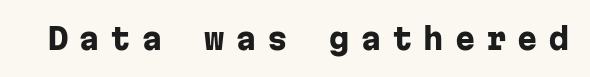
The image shows 29 px heavy sans-serif type, upright, monospaced; set unusually wide letter spacing (+0.38 em), not underlined; low stroke contrast and a medium x-height.
